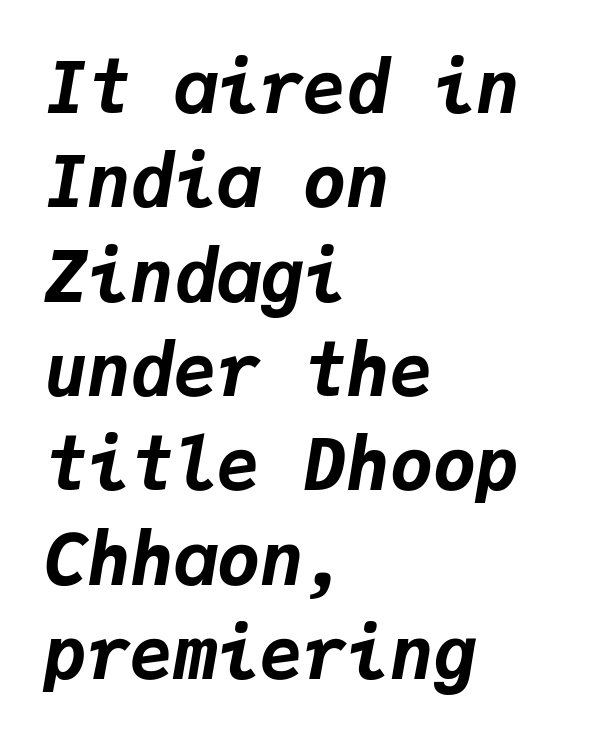
The image shows 72 px bold type, italic (leaning right), monospaced; set left-aligned, normal line spacing (1.31x), normal letter spacing, not underlined; low stroke contrast and a medium x-height.
